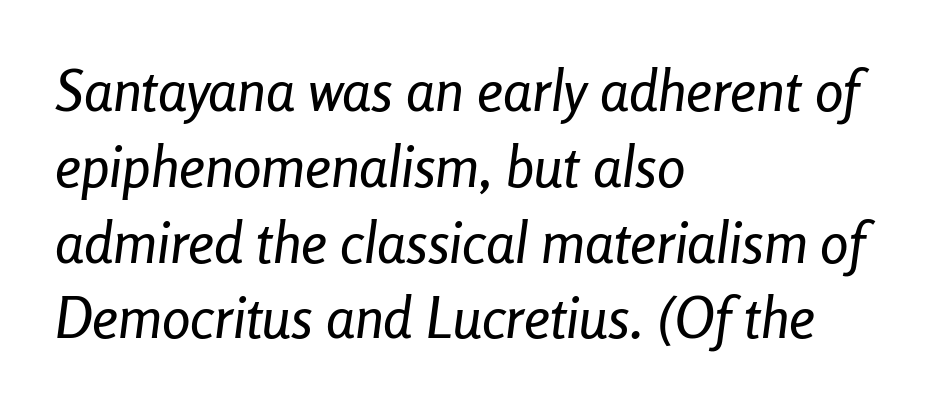
{"italic": "yes", "lean": "right", "slant_degrees": 8, "width": "condensed", "stroke_contrast": "low", "x_height": "medium", "monospaced": "no", "underline": "no", "align": "left", "line_spacing": "normal", "line_spacing_ratio": 1.33, "letter_spacing": "normal", "letter_spacing_em": 0.0, "glyph_px": 57}
